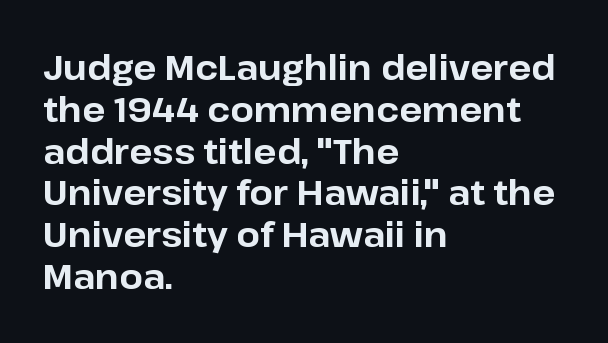
No extra tracking has been applied to these lines. The ragged edge is on the right, which tells us the setting is flush left. I'd call this a sans setting — the letters go barefoot. A roman cut, with each character standing at attention. The characters look thick and weighty, a clear bold.
